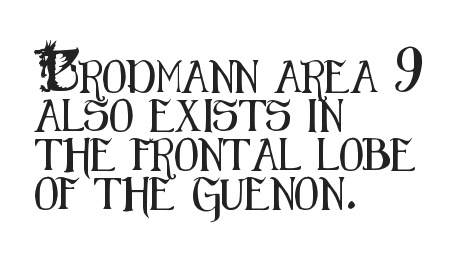
Q: Is the text italic (slanted)? A: No, it is upright.
Q: Is the typeface a serif or a sans-serif typeface? A: Sans-serif.
Q: Is the text underlined? A: No.
Q: How is the paragraph aligned? A: Left-aligned.
Q: Is the spacing between letters normal or unusually wide? A: Normal.
Q: Width (condensed, normal, or wide)? A: Condensed.
Q: Stroke contrast? A: Medium.
Q: x-height? A: Small.
Q: Monospaced? A: No.
